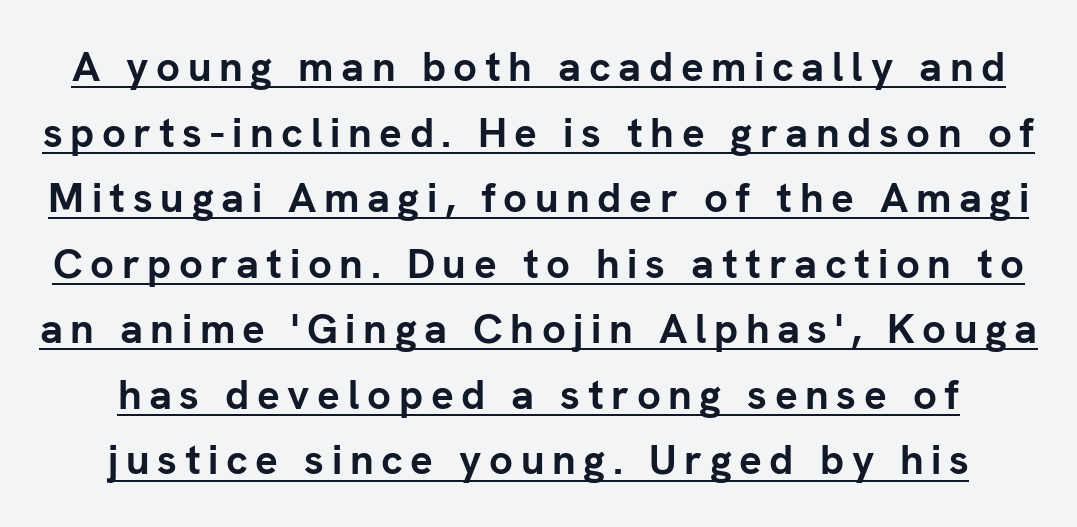
Note the varied advance widths — an 'i' is clearly narrower than an 'm'. Every stem runs plumb, perpendicular to the baseline. Interline gaps are of average width in this sample. Emphasis by weight is at full strength: bold.
